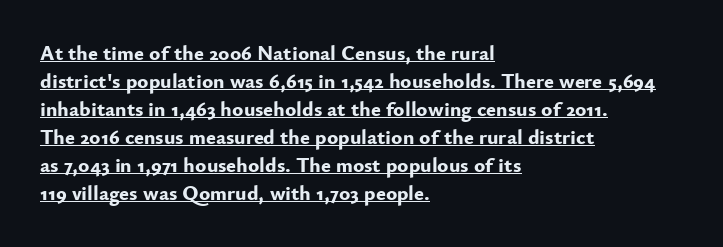
{"italic": "no", "bold": "yes", "underline": "yes", "align": "left", "line_spacing": "normal", "line_spacing_ratio": 1.33, "letter_spacing": "normal", "letter_spacing_em": 0.0, "glyph_px": 21}
